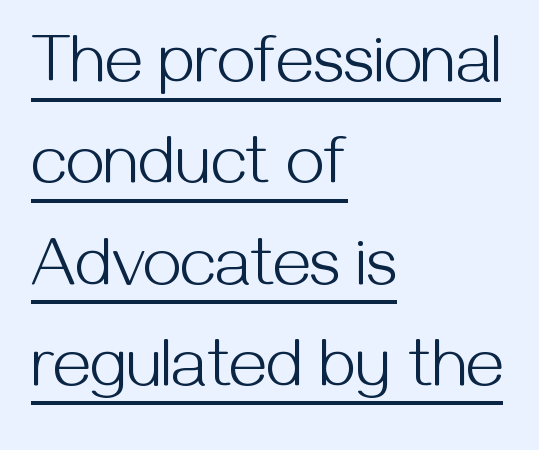
{"serif": "no", "italic": "no", "bold": "no", "weight": "light", "width": "normal", "stroke_contrast": "medium", "x_height": "medium", "monospaced": "no", "underline": "yes", "align": "left", "line_spacing": "normal", "line_spacing_ratio": 1.49, "letter_spacing": "normal", "letter_spacing_em": 0.0, "glyph_px": 68}
